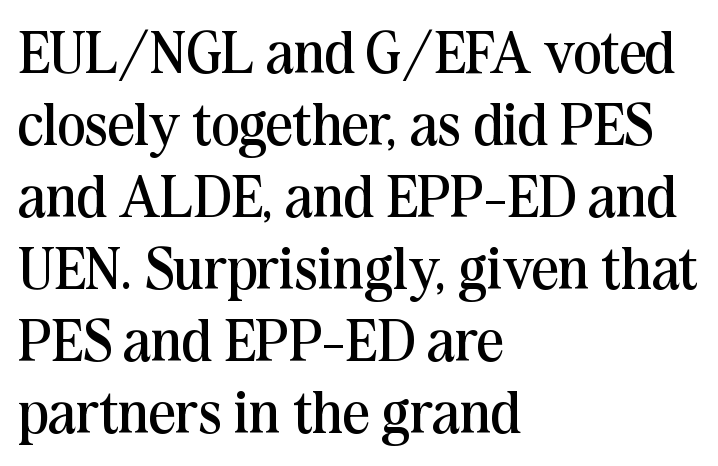
{"serif": "yes", "italic": "no", "bold": "no", "weight": "regular", "width": "normal", "stroke_contrast": "medium", "x_height": "medium", "monospaced": "no", "underline": "no", "align": "left", "line_spacing_ratio": 1.22, "letter_spacing": "normal", "letter_spacing_em": 0.0, "glyph_px": 59}
